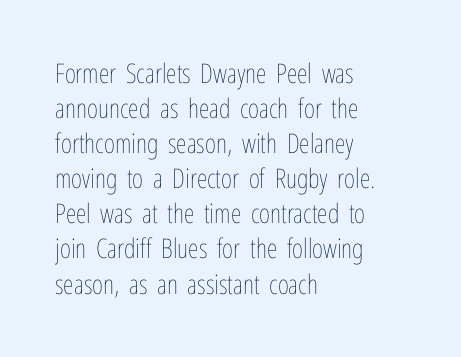
The image shows 27 px text type, upright; set left-aligned, normal line spacing (1.3x), normal letter spacing, not underlined.
